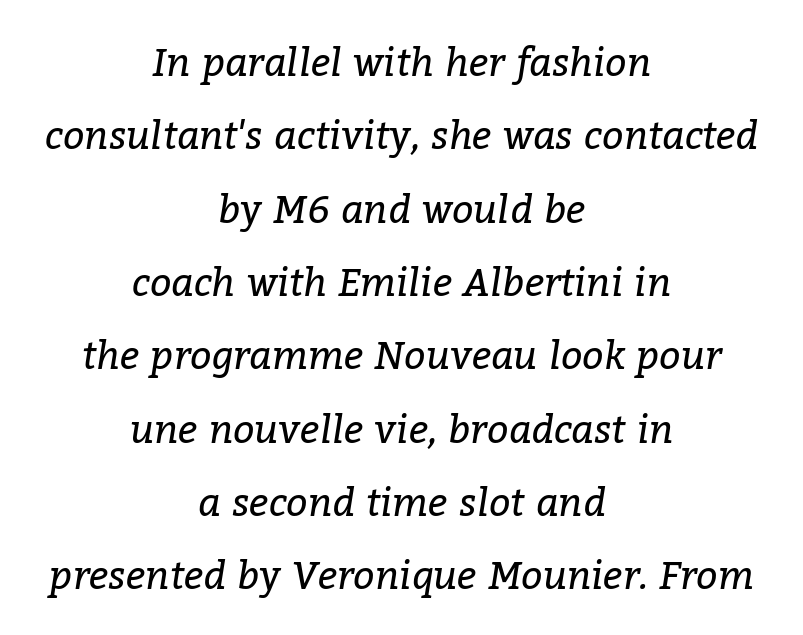
The image shows 38 px regular-weight serif type, italic (leaning right); set centered, loose line spacing (1.93x), normal letter spacing, not underlined; low stroke contrast and a medium x-height.
